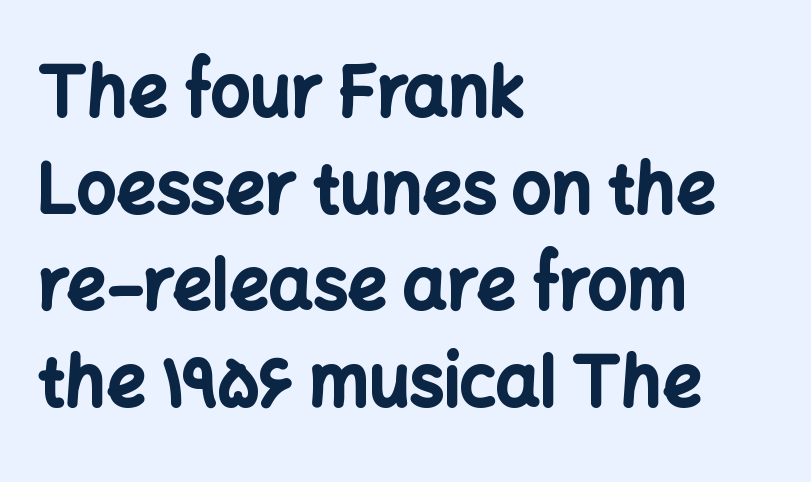
The image shows 69 px bold sans-serif type, upright; set left-aligned, normal line spacing (1.4x), normal letter spacing, not underlined; low stroke contrast and a medium x-height.
